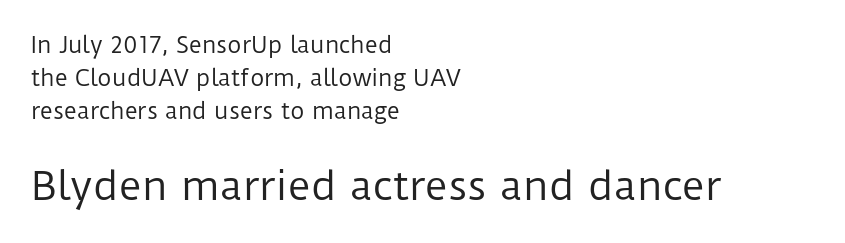
{"serif": "no", "italic": "no", "bold": "no", "weight": "regular", "width": "normal", "stroke_contrast": "low", "x_height": "medium", "monospaced": "no", "underline": "no", "align": "left", "line_spacing": "normal", "line_spacing_ratio": 1.5, "letter_spacing": "normal", "letter_spacing_em": 0.0, "larger_block": "second", "size_ratio": 1.77, "glyph_px": 39}
